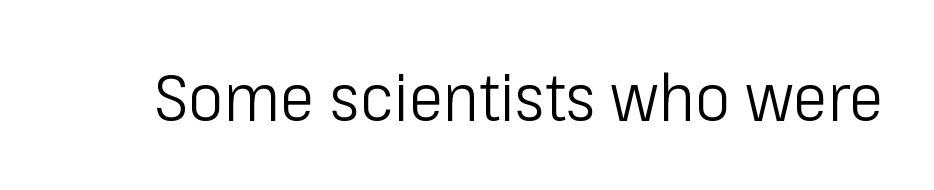
{"serif": "no", "italic": "no", "bold": "no", "weight": "light", "width": "condensed", "stroke_contrast": "low", "x_height": "medium", "monospaced": "no", "underline": "no", "letter_spacing": "normal", "letter_spacing_em": 0.0, "glyph_px": 66}
